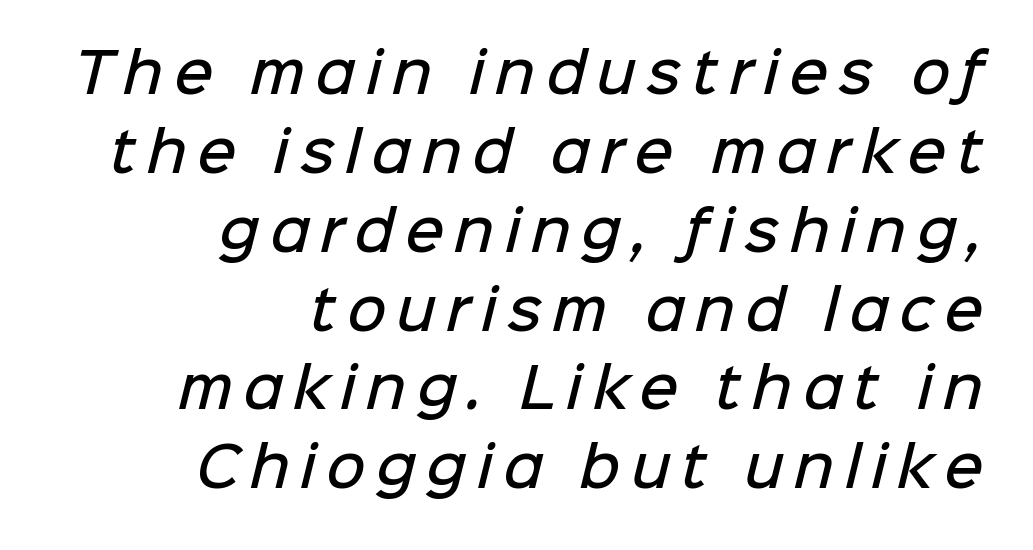
The image shows 54 px semibold sans-serif type; set right-aligned, normal line spacing (1.46x), not underlined; low stroke contrast and a medium x-height.
